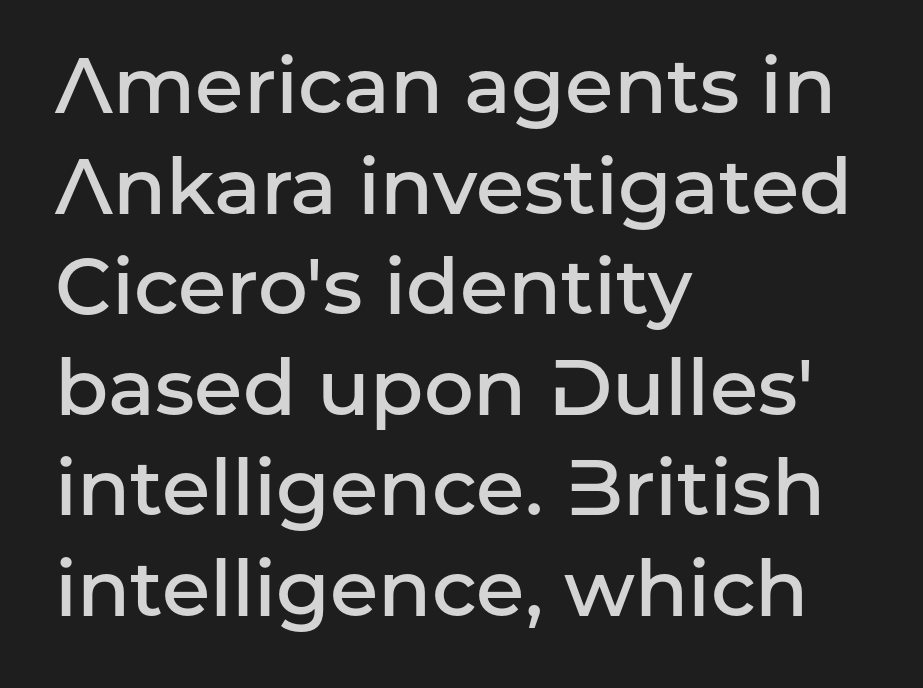
{"serif": "no", "italic": "no", "bold": "semi", "weight": "semibold", "width": "normal", "stroke_contrast": "low", "x_height": "medium", "monospaced": "no", "underline": "no", "align": "left", "line_spacing": "normal", "line_spacing_ratio": 1.29, "letter_spacing": "normal", "letter_spacing_em": 0.0, "glyph_px": 78}
